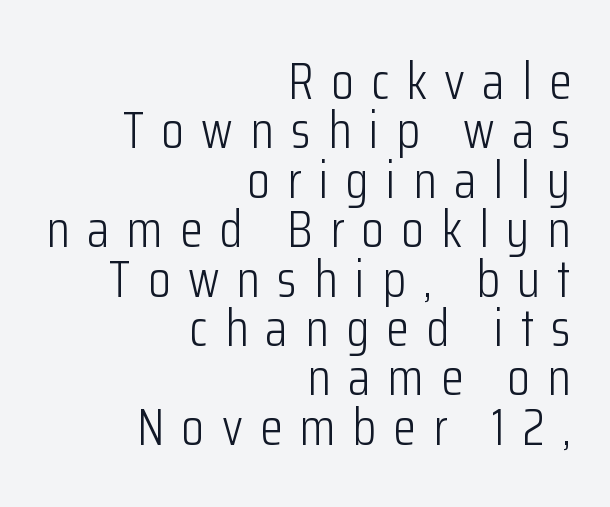
Q: Is the text bold? A: No.
Q: Is the text italic (slanted)? A: No, it is upright.
Q: Is the typeface a serif or a sans-serif typeface? A: Sans-serif.
Q: Is the text underlined? A: No.
Q: How is the paragraph aligned? A: Right-aligned.
Q: Is the spacing between letters normal or unusually wide? A: Unusually wide.
Q: Is the spacing between lines tight, normal or loose? A: Tight.
Q: Width (condensed, normal, or wide)? A: Condensed.
Q: Stroke contrast? A: Low.
Q: x-height? A: Medium.
Q: Monospaced? A: No.
